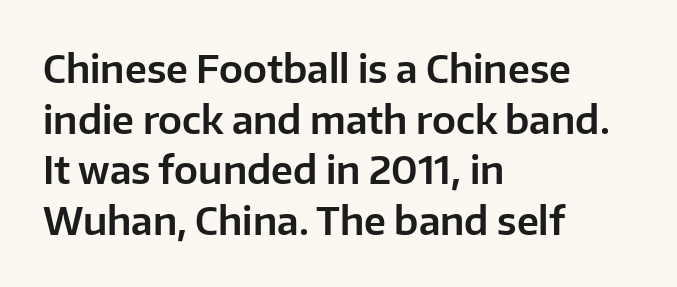
{"serif": "no", "italic": "no", "width": "normal", "stroke_contrast": "low", "x_height": "medium", "monospaced": "no", "underline": "no", "align": "left", "line_spacing": "normal", "line_spacing_ratio": 1.33, "letter_spacing": "normal", "letter_spacing_em": 0.0, "glyph_px": 38}
